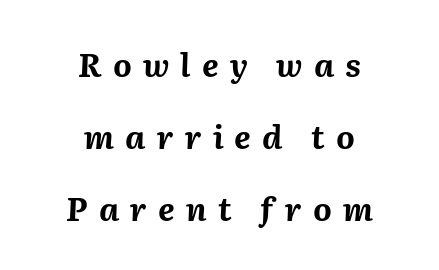
These lines stand farther apart than default settings would place them. Characters are canted at an angle relative to the baseline's perpendicular. The passage shown is typed in a proportional face where columns would drift. Look at the stroke-to-counter ratio: heavy, a bold.
